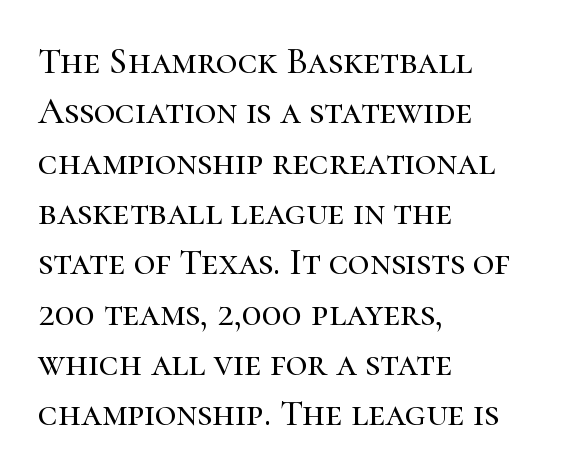
The image shows 37 px serif type, upright; set left-aligned, normal line spacing (1.36x), normal letter spacing, not underlined; high stroke contrast and a medium x-height.
